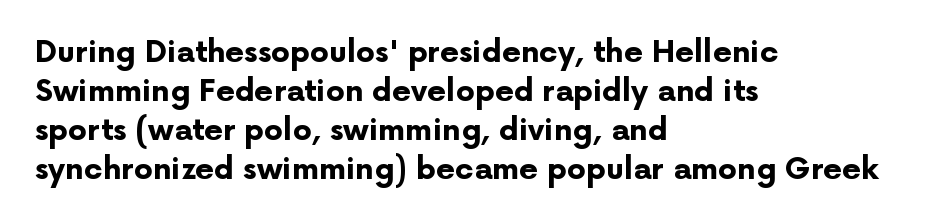
{"serif": "no", "italic": "no", "bold": "yes", "weight": "bold", "width": "normal", "stroke_contrast": "low", "x_height": "medium", "monospaced": "no", "underline": "no", "align": "left", "line_spacing": "normal", "line_spacing_ratio": 1.3, "letter_spacing": "normal", "letter_spacing_em": 0.0, "glyph_px": 30}
